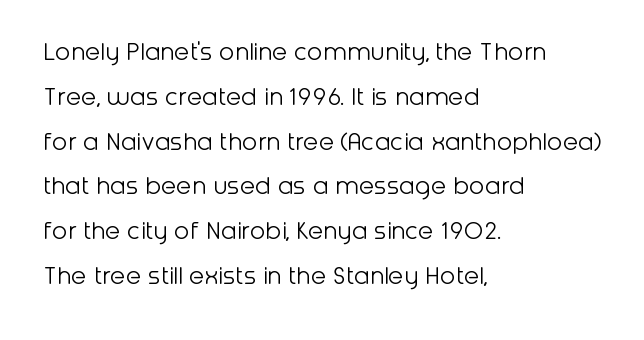
Q: Is the text bold? A: No.
Q: Is the text italic (slanted)? A: No, it is upright.
Q: Is the typeface a serif or a sans-serif typeface? A: Sans-serif.
Q: Is the text underlined? A: No.
Q: How is the paragraph aligned? A: Left-aligned.
Q: Is the spacing between letters normal or unusually wide? A: Normal.
Q: Is the spacing between lines tight, normal or loose? A: Normal.
Q: Width (condensed, normal, or wide)? A: Normal.
Q: Stroke contrast? A: Low.
Q: x-height? A: Medium.
Q: Monospaced? A: No.
